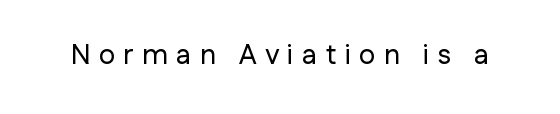
{"serif": "no", "italic": "no", "width": "normal", "stroke_contrast": "low", "x_height": "medium", "monospaced": "no", "underline": "no", "letter_spacing": "wide", "letter_spacing_em": 0.3, "glyph_px": 28}
